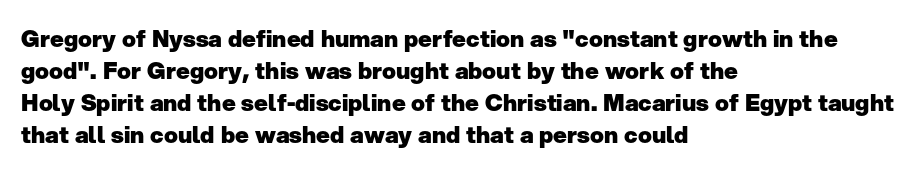
Q: Is the text bold? A: Yes.
Q: Is the text italic (slanted)? A: No, it is upright.
Q: Is the text underlined? A: No.
Q: How is the paragraph aligned? A: Left-aligned.
Q: Is the spacing between letters normal or unusually wide? A: Normal.
Q: Is the spacing between lines tight, normal or loose? A: Normal.
